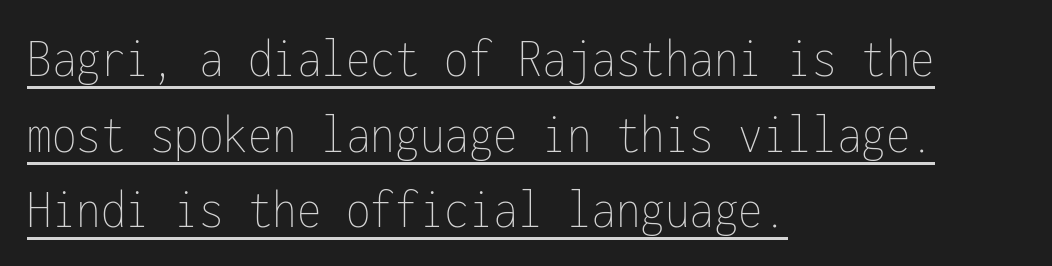
Q: Is the text bold? A: No.
Q: Is the text italic (slanted)? A: No, it is upright.
Q: Is the text underlined? A: Yes.
Q: How is the paragraph aligned? A: Left-aligned.
Q: Is the spacing between letters normal or unusually wide? A: Normal.
Q: Is the spacing between lines tight, normal or loose? A: Normal.
Q: Width (condensed, normal, or wide)? A: Condensed.
Q: Stroke contrast? A: Low.
Q: x-height? A: Medium.
Q: Monospaced? A: Yes.
